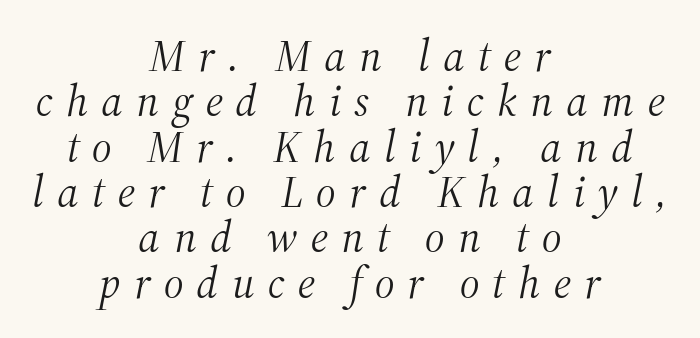
The image shows 44 px light serif type, italic (leaning right); set centered, tight line spacing (1.03x), unusually wide letter spacing (+0.3 em), not underlined; medium stroke contrast and a medium x-height.
